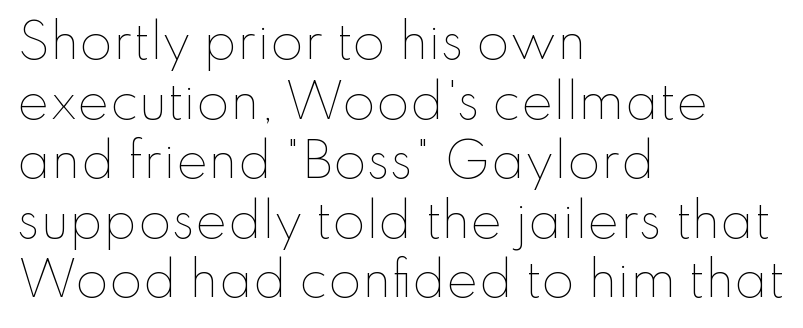
Q: Is the text bold? A: No.
Q: Is the text italic (slanted)? A: No, it is upright.
Q: Is the text underlined? A: No.
Q: How is the paragraph aligned? A: Left-aligned.
Q: Is the spacing between letters normal or unusually wide? A: Normal.
Q: Width (condensed, normal, or wide)? A: Normal.
Q: Stroke contrast? A: Low.
Q: x-height? A: Small.
Q: Monospaced? A: No.
